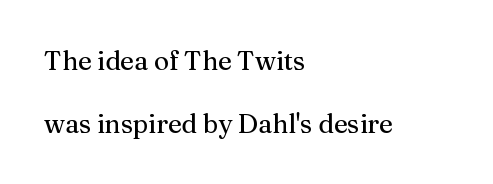
Does the copy run flush right? No — it runs flush left. Check under the words: just untouched page. These lines were composed using upright roman letters. Caption: standard tracking, unaltered. Successive baselines arrive slowly, with a big drop between each.
